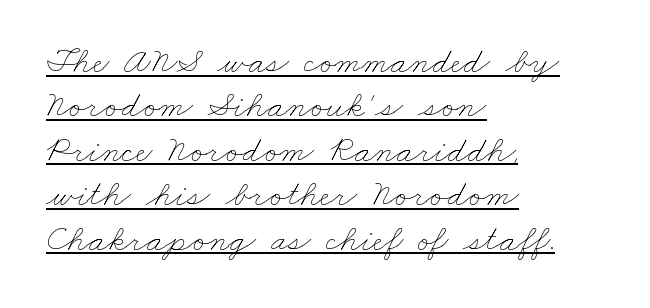
Q: Is the text bold? A: No.
Q: Is the text underlined? A: Yes.
Q: How is the paragraph aligned? A: Left-aligned.
Q: Is the spacing between letters normal or unusually wide? A: Normal.
Q: Width (condensed, normal, or wide)? A: Wide.
Q: Stroke contrast? A: Low.
Q: x-height? A: Small.
Q: Monospaced? A: No.
